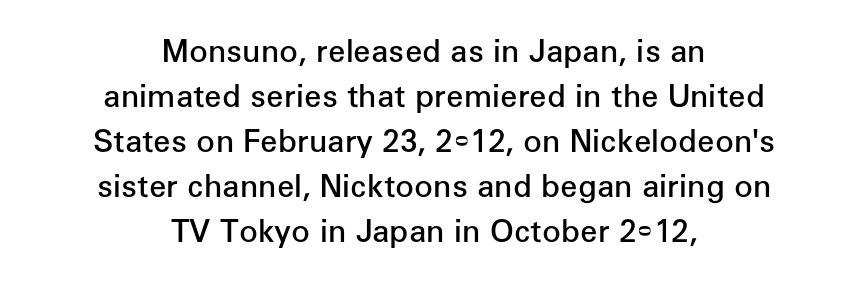
Here the glyphs are tracked normally, forming tight word shapes. Words float on clear page, feet unadorned. Each letter's strokes conclude bluntly, with no projecting serifs. A semibold gives these letters moderate extra thickness, short of bold. One glance says typical: line gaps are just what's usual. Does the copy run flush right? No — it is centered line by line.
